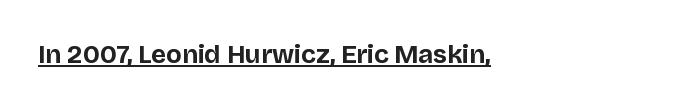
Q: Is the text bold? A: Yes.
Q: Is the text italic (slanted)? A: No, it is upright.
Q: Is the text underlined? A: Yes.
Q: How is the paragraph aligned? A: Left-aligned.
Q: Is the spacing between letters normal or unusually wide? A: Normal.
